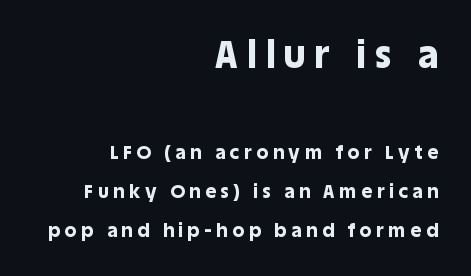
Q: Is the text bold? A: Yes.
Q: Is the text italic (slanted)? A: No, it is upright.
Q: Is the typeface a serif or a sans-serif typeface? A: Sans-serif.
Q: Is the text underlined? A: No.
Q: How is the paragraph aligned? A: Right-aligned.
Q: Is the spacing between letters normal or unusually wide? A: Unusually wide.
Q: Is the spacing between lines tight, normal or loose? A: Loose.
Q: Which block of text is set in a larger size, the first (top) or the second (bottom)? A: The first (top) one.
Q: Width (condensed, normal, or wide)? A: Normal.
Q: x-height? A: Large.
Q: Monospaced? A: No.
